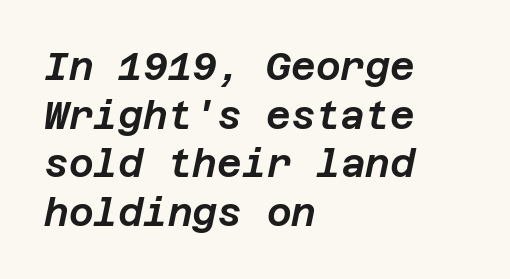
Does extra space separate the letters? No, they use regular spacing. The paragraph has a hard left edge and a soft right edge. Regarding leading, the lines here are spaced in the standard way. Slant detected: the letters are inclined. Has an underline been added? It has not.
